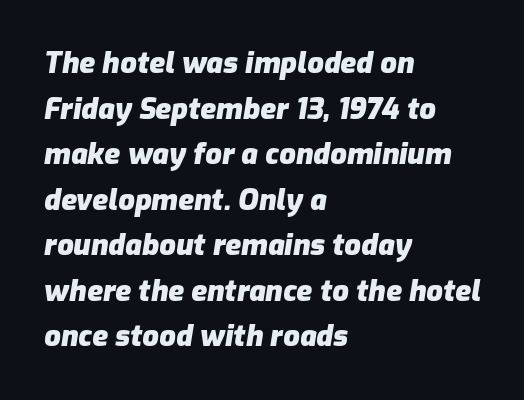
{"italic": "yes", "lean": "right", "slant_degrees": 9, "bold": "yes", "weight": "heavy", "width": "normal", "stroke_contrast": "low", "x_height": "medium", "monospaced": "no", "underline": "no", "align": "left", "line_spacing": "normal", "line_spacing_ratio": 1.57, "letter_spacing": "normal", "letter_spacing_em": 0.0, "glyph_px": 29}
